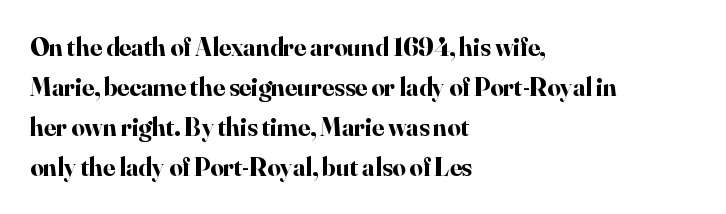
The image shows 26 px bold type, upright; set left-aligned, normal line spacing (1.54x), normal letter spacing, not underlined.
